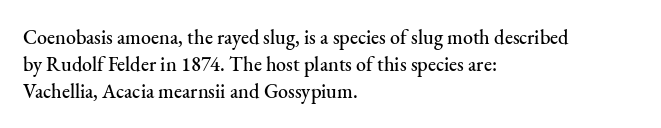
{"italic": "no", "underline": "no", "align": "left", "line_spacing": "normal", "line_spacing_ratio": 1.36, "letter_spacing": "normal", "letter_spacing_em": 0.0, "glyph_px": 20}
